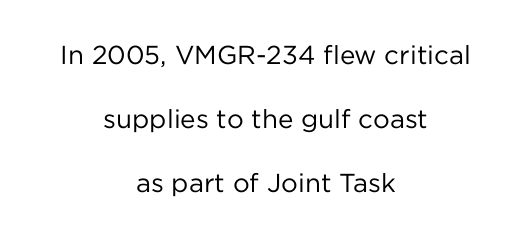
{"italic": "no", "bold": "no", "underline": "no", "align": "center", "line_spacing": "loose", "line_spacing_ratio": 2.46, "letter_spacing": "normal", "letter_spacing_em": 0.0, "glyph_px": 26}
